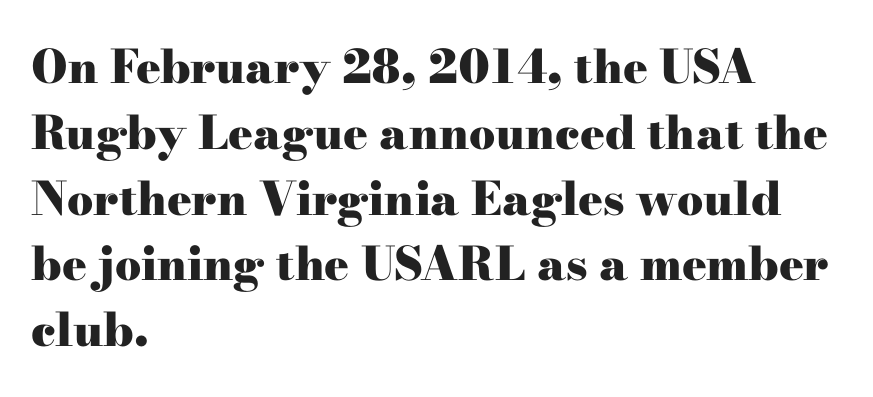
A typesetter would label this face a serif. Does the weight exceed regular? Yes, all the way to bold. Notice how descenders clear the ascenders below comfortably — that's standard leading. A typesetter would call this proportional, since set widths differ per character. The passage is arranged the way most books set body copy — flush left. Honestly, there is no underline to notice here at all.
